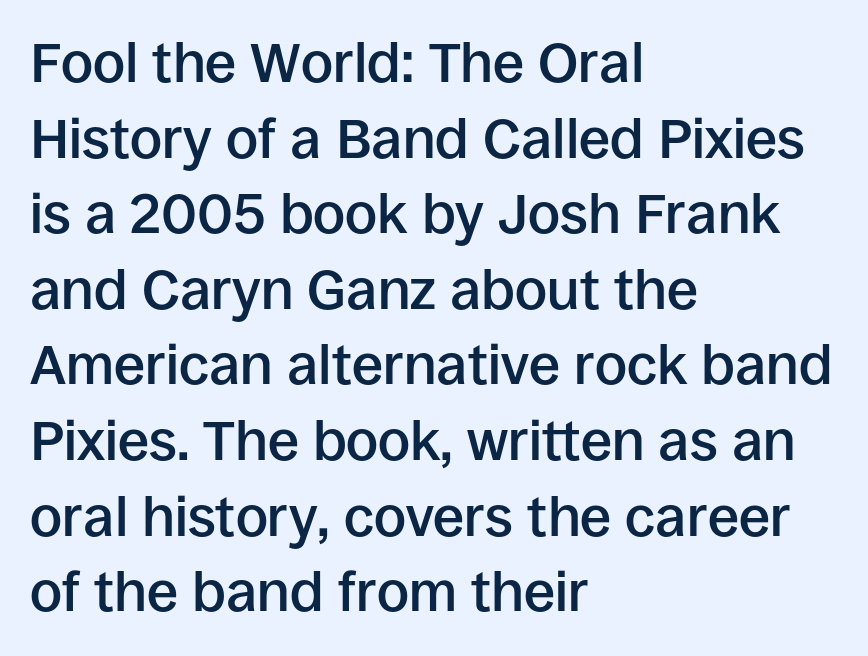
Q: Is the text bold? A: Semi-bold.
Q: Is the text italic (slanted)? A: No, it is upright.
Q: Is the typeface a serif or a sans-serif typeface? A: Sans-serif.
Q: Is the text underlined? A: No.
Q: How is the paragraph aligned? A: Left-aligned.
Q: Is the spacing between letters normal or unusually wide? A: Normal.
Q: Is the spacing between lines tight, normal or loose? A: Normal.
Q: Width (condensed, normal, or wide)? A: Normal.
Q: Stroke contrast? A: Low.
Q: x-height? A: Large.
Q: Monospaced? A: No.
